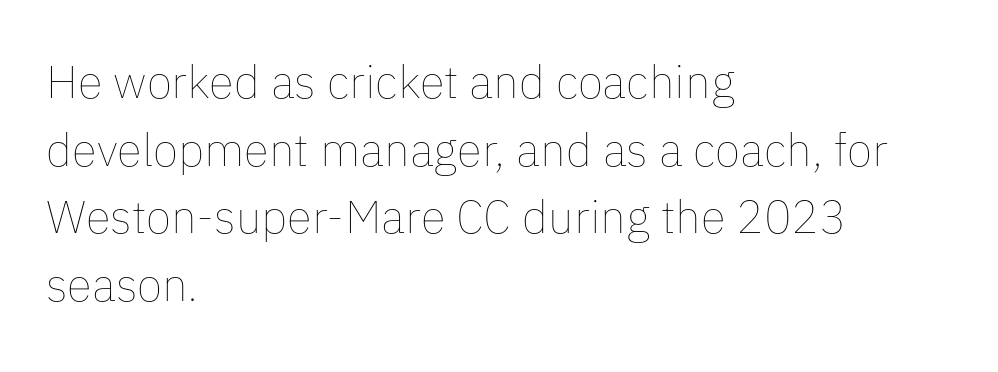
Spacing between characters is what you'd get straight out of the box. Notice how the passage keeps a crisp vertical edge on the left only. Clear beneath every line of the passage. A typesetter would call this proportional, since set widths differ per character. Weight class: somewhere from thin through regular.
